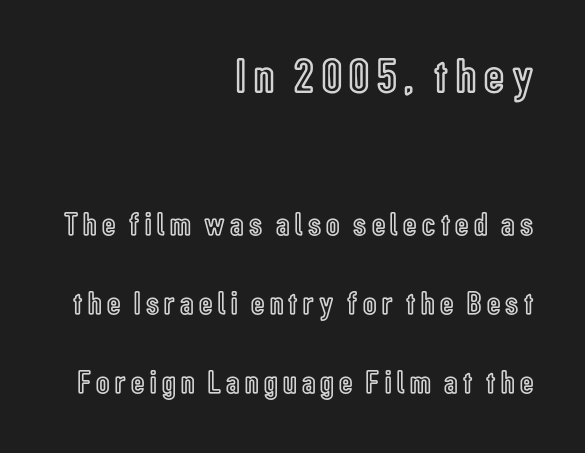
The image shows 49 px condensed type, upright; set right-aligned, loose line spacing (2.39x), not underlined; the first (top) block is 1.48x larger; a medium x-height.
